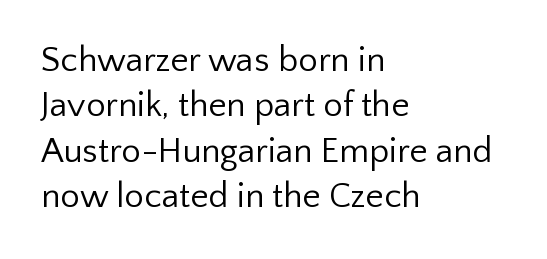
Q: Is the text bold? A: No.
Q: Is the text italic (slanted)? A: No, it is upright.
Q: Is the typeface a serif or a sans-serif typeface? A: Sans-serif.
Q: Is the text underlined? A: No.
Q: How is the paragraph aligned? A: Left-aligned.
Q: Is the spacing between letters normal or unusually wide? A: Normal.
Q: Is the spacing between lines tight, normal or loose? A: Normal.
Q: Width (condensed, normal, or wide)? A: Normal.
Q: Stroke contrast? A: Low.
Q: x-height? A: Medium.
Q: Monospaced? A: No.
